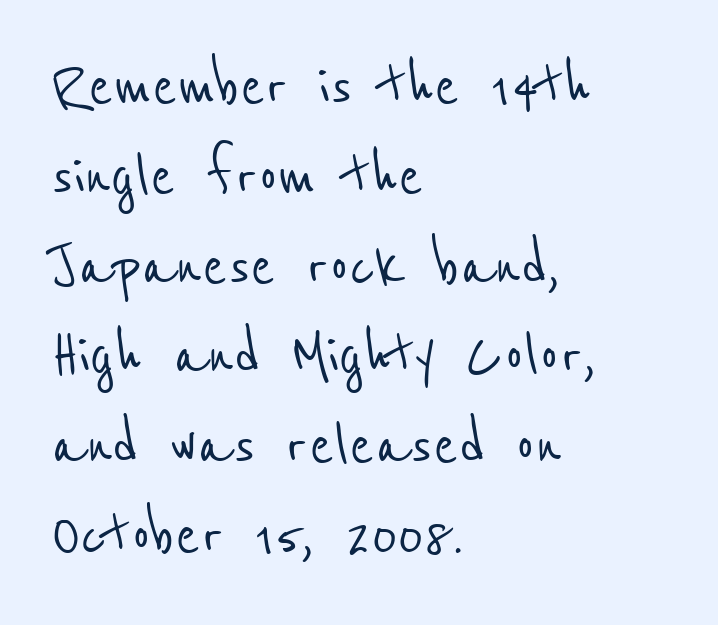
Nobody drew a line under any word here. The rendering anchors every line to the left-hand side. Varying glyph widths throughout — classic text-font behaviour. Font category for this specimen: sans-serif. The face used here is rendered with its standard letterfit.
